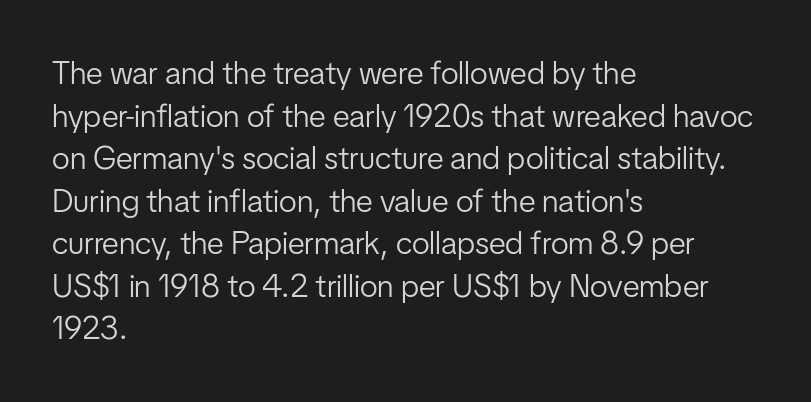
Alignment: flush left. The lines sit at an ordinary, default distance from one another. The passage shown has conventional tracking throughout. Examine the stroke ends and you'll find no serifs. Unmarked baselines from the first word to the last.
